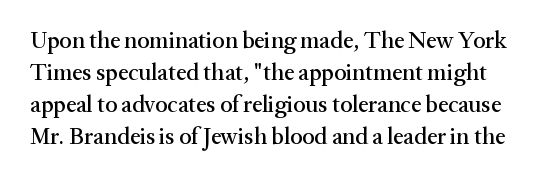
{"italic": "no", "underline": "no", "line_spacing": "normal", "line_spacing_ratio": 1.39, "letter_spacing": "normal", "letter_spacing_em": 0.0, "glyph_px": 23}
